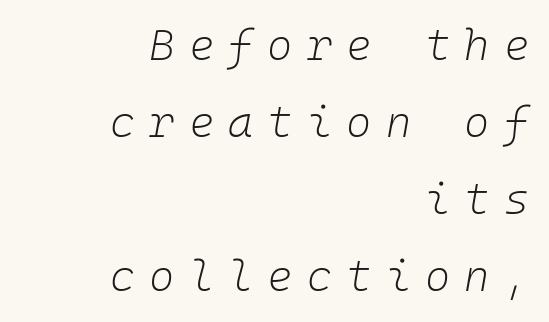
Q: Is the text bold? A: No.
Q: Is the text italic (slanted)? A: Yes, it leans right by about 10 degrees.
Q: Is the text underlined? A: No.
Q: How is the paragraph aligned? A: Right-aligned.
Q: Is the spacing between letters normal or unusually wide? A: Unusually wide.
Q: Width (condensed, normal, or wide)? A: Normal.
Q: Stroke contrast? A: Low.
Q: x-height? A: Medium.
Q: Monospaced? A: Yes.
